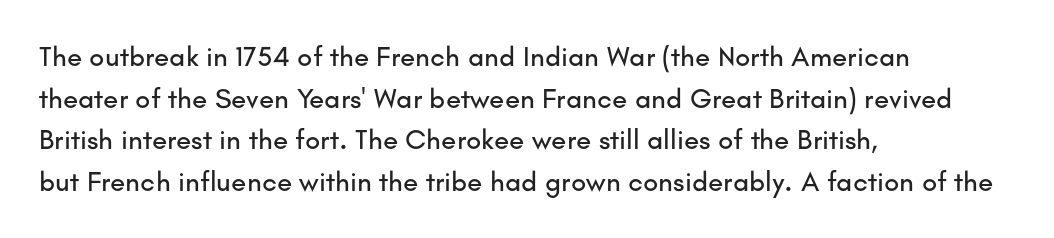
The specimen reads as upright at a glance. The words here are not underlined. Note: no serifs on the glyphs. The paragraph has a hard left edge and a soft right edge. You could call the tracking neutral — neither tight nor loose. One glance says typical: line gaps are just what's usual.
